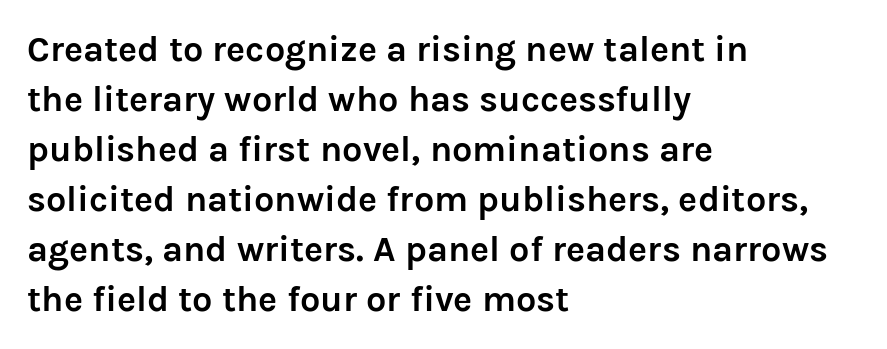
The image shows 36 px semibold sans-serif type, upright; set left-aligned, normal line spacing (1.39x), normal letter spacing, not underlined; low stroke contrast and a medium x-height.
